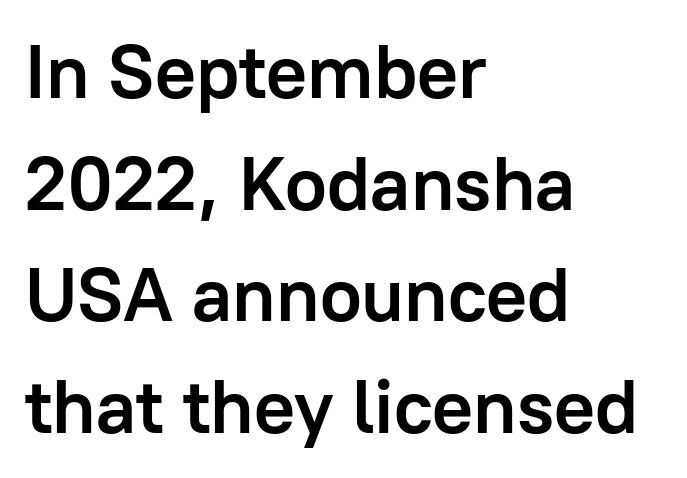
Students, note that the glyphs here touch the page at normal intervals. Italic? Not at all — the glyphs are vertical. The face used here has the dense, thick strokes of a bold. The characters display no serif detailing; their extremities are plain.
